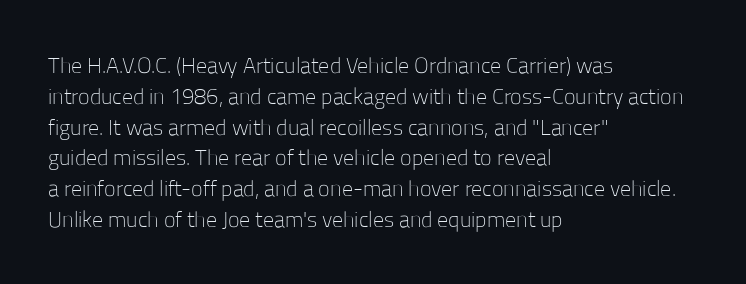
Q: Is the text bold? A: No.
Q: Is the text italic (slanted)? A: No, it is upright.
Q: Is the text underlined? A: No.
Q: How is the paragraph aligned? A: Left-aligned.
Q: Is the spacing between letters normal or unusually wide? A: Normal.
Q: Is the spacing between lines tight, normal or loose? A: Normal.
